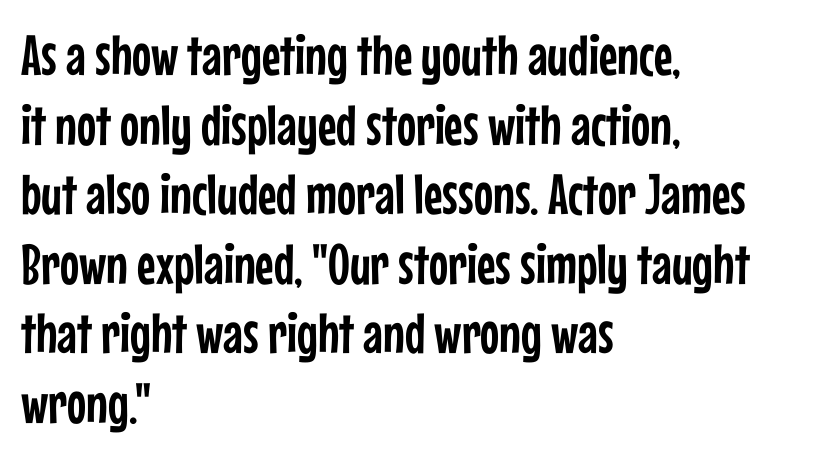
Q: Is the text italic (slanted)? A: No, it is upright.
Q: Is the typeface a serif or a sans-serif typeface? A: Sans-serif.
Q: Is the text underlined? A: No.
Q: How is the paragraph aligned? A: Left-aligned.
Q: Is the spacing between letters normal or unusually wide? A: Normal.
Q: Width (condensed, normal, or wide)? A: Condensed.
Q: Stroke contrast? A: Low.
Q: x-height? A: Medium.
Q: Monospaced? A: No.
